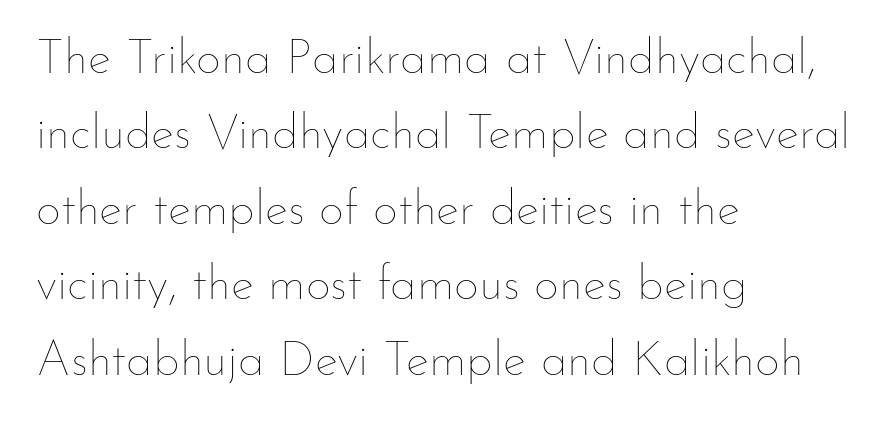
The horizontal fit of the characters is conventional and even. The passage is arranged the way most books set body copy — flush left. Proportional: the letters do not fall into vertical columns. Italic? Not at all — the glyphs are vertical. Summary of vertical rhythm: regular, with standard interline spacing. No heavy texture on the line: the type isn't bold.
